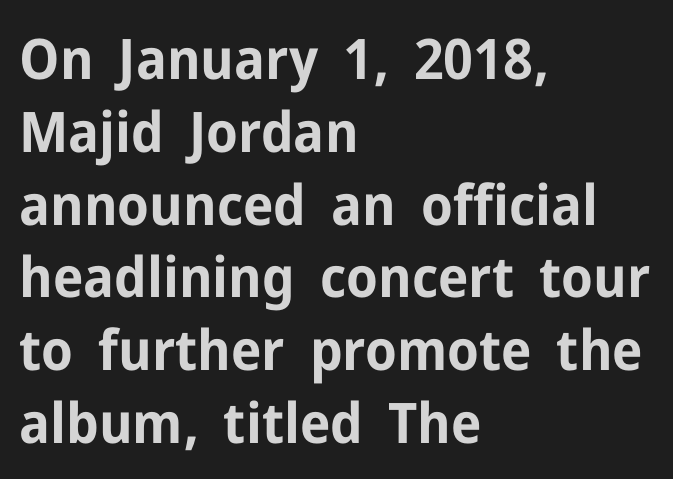
Q: Is the text bold? A: Yes.
Q: Is the text italic (slanted)? A: No, it is upright.
Q: Is the typeface a serif or a sans-serif typeface? A: Sans-serif.
Q: Is the text underlined? A: No.
Q: How is the paragraph aligned? A: Left-aligned.
Q: Is the spacing between letters normal or unusually wide? A: Normal.
Q: Is the spacing between lines tight, normal or loose? A: Normal.
Q: Width (condensed, normal, or wide)? A: Normal.
Q: Stroke contrast? A: Low.
Q: x-height? A: Medium.
Q: Monospaced? A: No.
